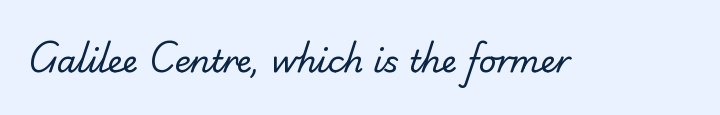
{"serif": "no", "bold": "no", "weight": "regular", "width": "normal", "stroke_contrast": "low", "x_height": "small", "monospaced": "no", "underline": "no", "letter_spacing": "normal", "letter_spacing_em": 0.0, "glyph_px": 31}
